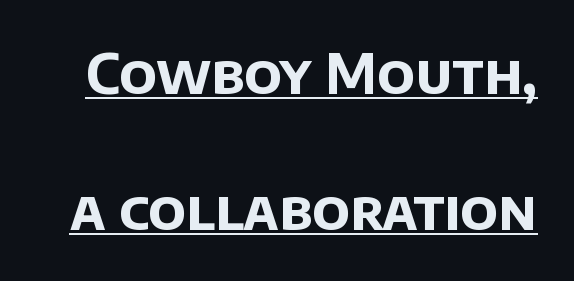
What's the leading like? Stretched, with rows far apart. Every word sits above its own underline. Are there feet on the stems? There aren't — it's a sans. Stroke thickness is high; the sample reads as a true bold. Here the glyphs are tracked normally, forming tight word shapes.
